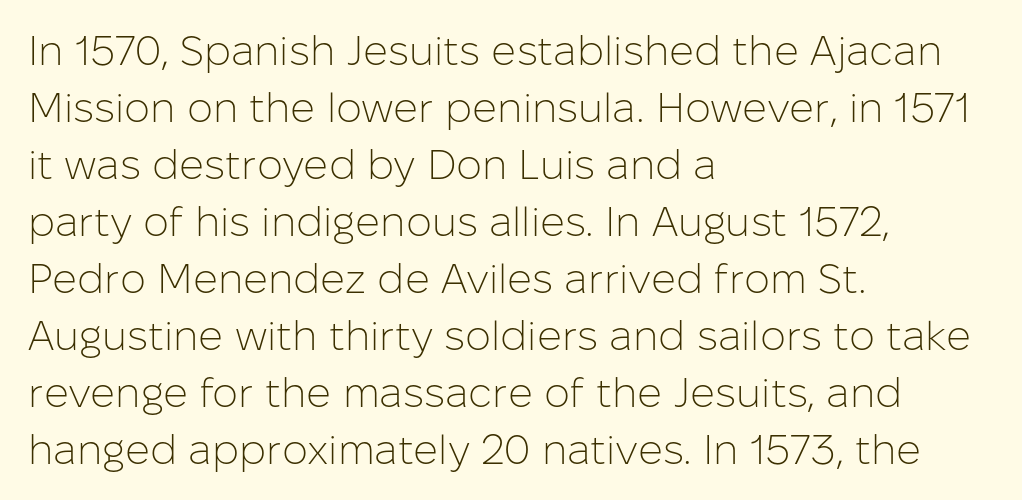
Caption: multi-line text, flush left, ragged right. The rendering shows plain stroke endings on the letterforms — a sans-serif design. Think standard paragraph weight, or any step lighter than that. Regular leading. The rendering keeps characters at their native spacing.
